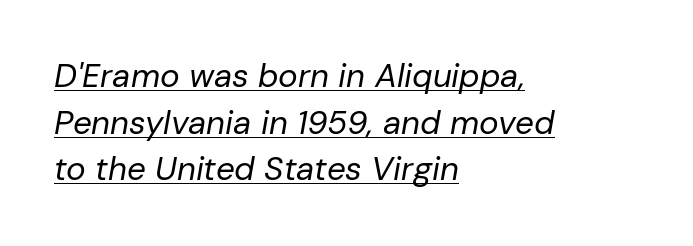
Q: Is the text bold? A: No.
Q: Is the text italic (slanted)? A: Yes, it leans right by about 10 degrees.
Q: Is the text underlined? A: Yes.
Q: How is the paragraph aligned? A: Left-aligned.
Q: Is the spacing between letters normal or unusually wide? A: Normal.
Q: Is the spacing between lines tight, normal or loose? A: Normal.
Q: Width (condensed, normal, or wide)? A: Normal.
Q: Stroke contrast? A: Low.
Q: x-height? A: Medium.
Q: Monospaced? A: No.
